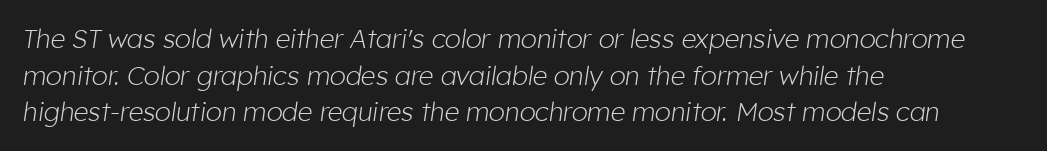
{"italic": "yes", "lean": "right", "slant_degrees": 8, "bold": "no", "underline": "no", "align": "left", "line_spacing": "normal", "line_spacing_ratio": 1.41, "letter_spacing": "normal", "letter_spacing_em": 0.0, "glyph_px": 26}
